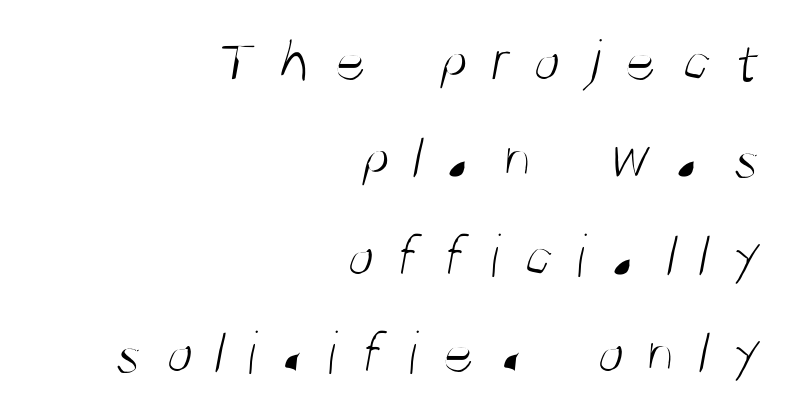
Loose tracking; the words dissolve into strings of separated letters. These lines sit exactly where default settings would place them. This sample is right-justified, so line beginnings fall wherever the words allow. You could not count columns in this text — the font is proportionally spaced. Each letter's strokes conclude bluntly, with no projecting serifs.
